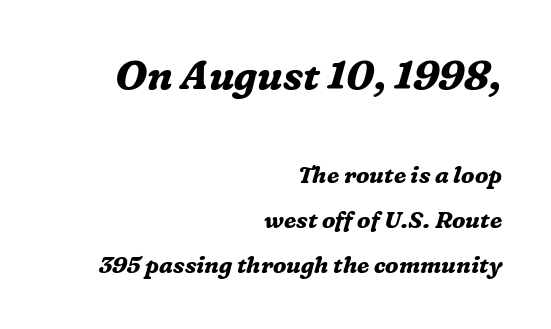
{"serif": "yes", "italic": "yes", "lean": "right", "slant_degrees": 16, "bold": "yes", "weight": "bold", "width": "normal", "stroke_contrast": "medium", "x_height": "medium", "monospaced": "no", "underline": "no", "align": "right", "line_spacing": "loose", "line_spacing_ratio": 1.97, "letter_spacing": "normal", "letter_spacing_em": 0.0, "larger_block": "first", "size_ratio": 1.74, "glyph_px": 40}
